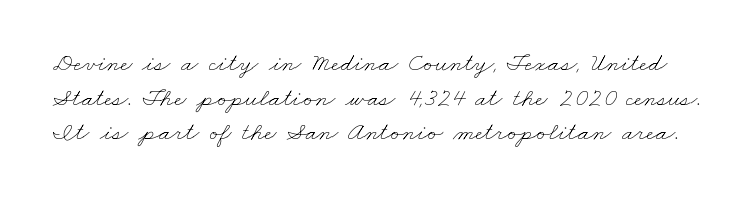
The image shows 26 px text type; set normal line spacing (1.33x), normal letter spacing, not underlined.
